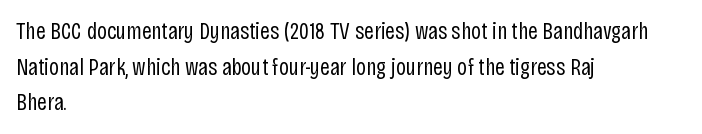
No italicization has been applied; the sample stays upright. Each line starts at the same left margin while the right side varies. Weight: regular or lighter. Compared with typical paragraphs, the rows here are spaced about the same. No extra tracking has been applied to these lines. Any mark beneath the type? The region is blank.
